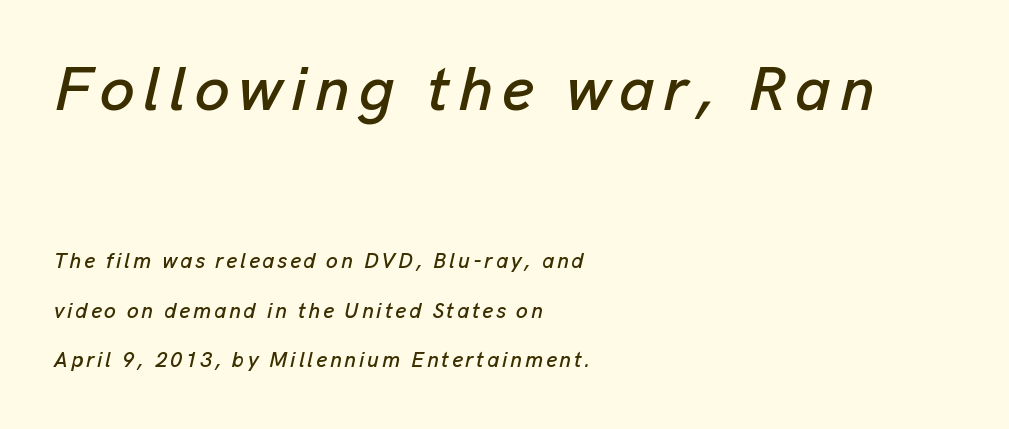
{"italic": "yes", "lean": "right", "slant_degrees": 13, "width": "normal", "stroke_contrast": "low", "x_height": "medium", "monospaced": "no", "underline": "no", "align": "left", "line_spacing": "loose", "line_spacing_ratio": 2.35, "larger_block": "first", "size_ratio": 2.95, "glyph_px": 62}
